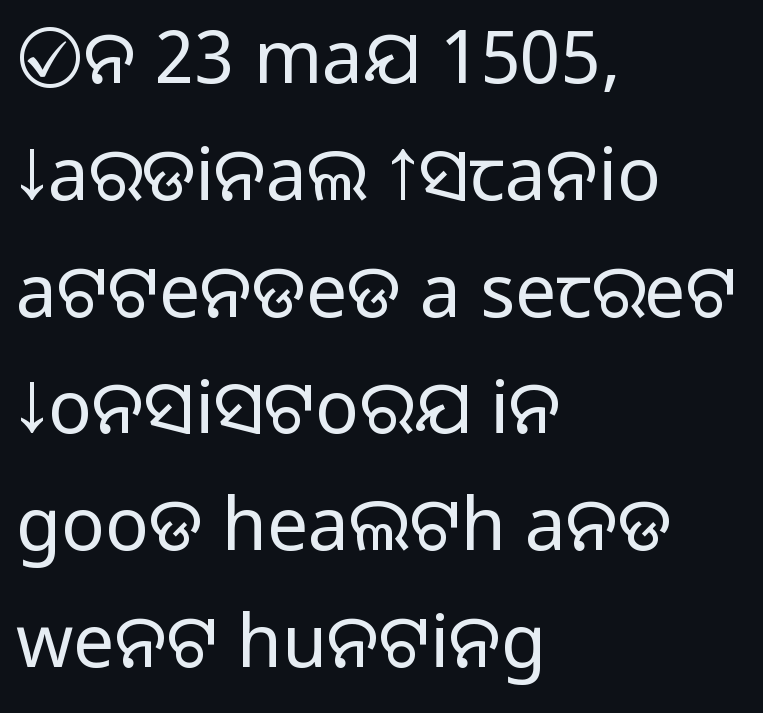
The image shows 73 px regular-weight sans-serif type, upright; set left-aligned, normal line spacing (1.6x), normal letter spacing, not underlined; low stroke contrast and a large x-height.
